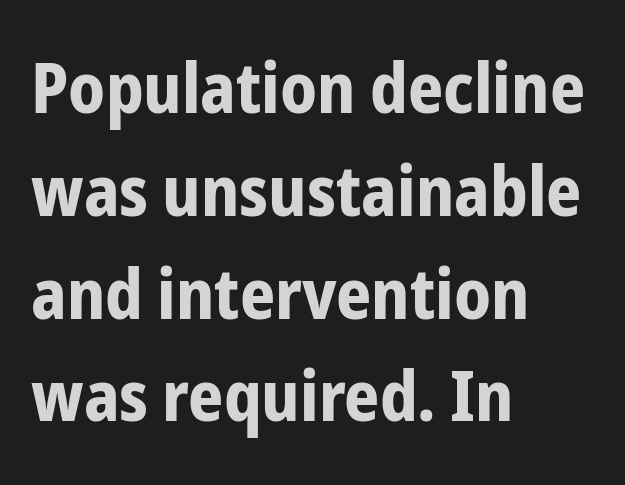
Unmarked baselines from the first word to the last. This block has exactly the height ordinary leading produces. The passage shown is typed in a proportional face where columns would drift. Strokes here are thick enough to call this a true bold. This rendering uses left alignment, leaving the right contour irregular.
